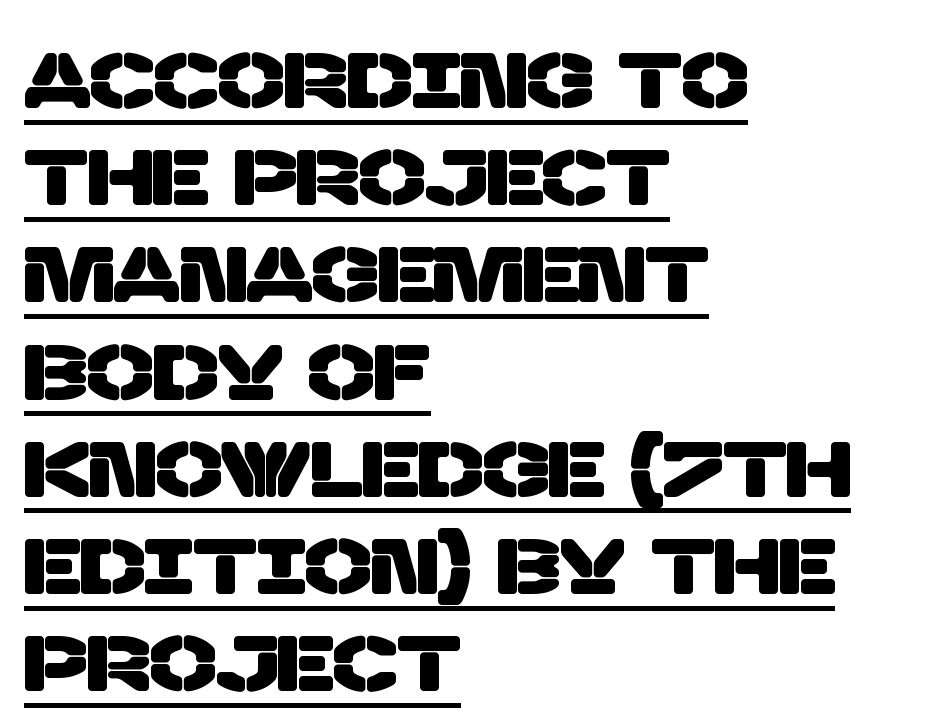
In terms of letterspacing, this is plain default setting. A typesetter would call this proportional, since set widths differ per character. Letterform terminals end flat and unadorned throughout the passage. The passage is arranged the way most books set body copy — flush left.
